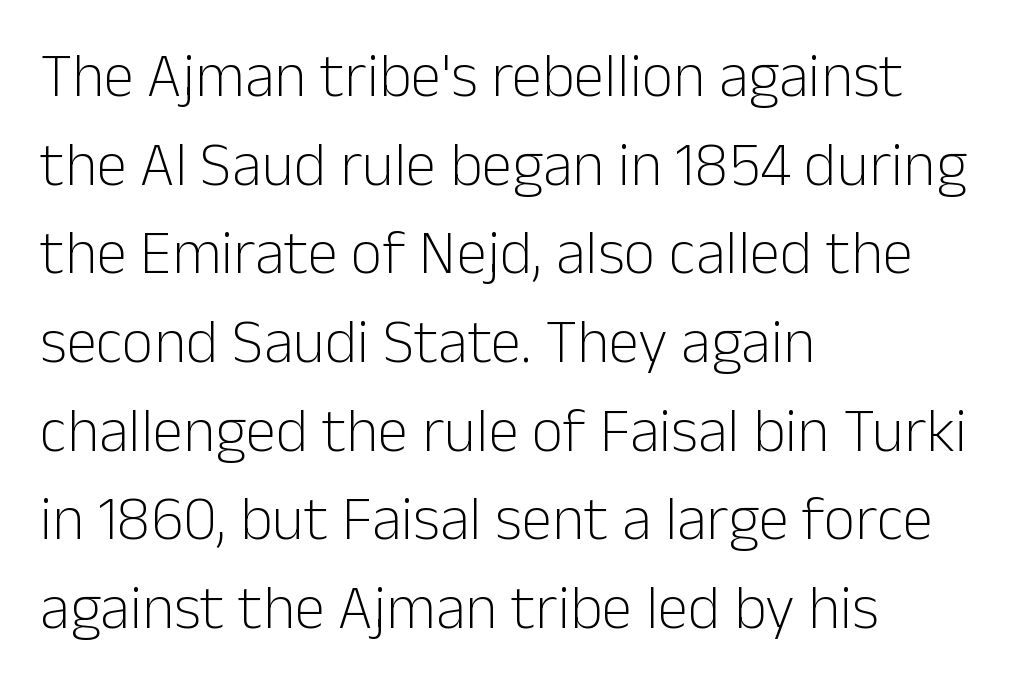
Q: Is the text bold? A: No.
Q: Is the text italic (slanted)? A: No, it is upright.
Q: Is the typeface a serif or a sans-serif typeface? A: Sans-serif.
Q: Is the text underlined? A: No.
Q: How is the paragraph aligned? A: Left-aligned.
Q: Is the spacing between letters normal or unusually wide? A: Normal.
Q: Is the spacing between lines tight, normal or loose? A: Normal.
Q: Width (condensed, normal, or wide)? A: Normal.
Q: Stroke contrast? A: Low.
Q: x-height? A: Medium.
Q: Monospaced? A: No.
